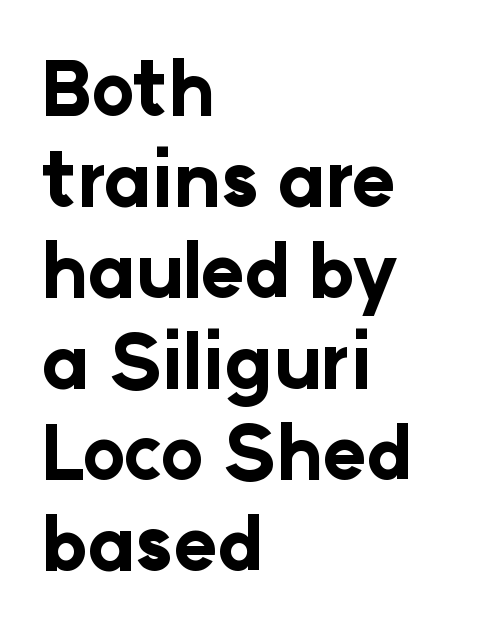
The image shows 74 px bold sans-serif type, upright; set left-aligned, line spacing 1.23x, normal letter spacing, not underlined; low stroke contrast and a medium x-height.
